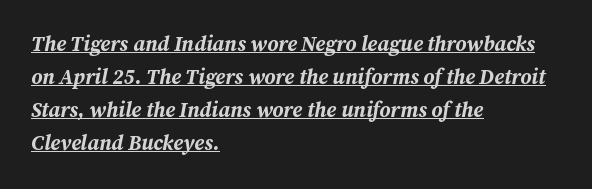
The image shows 21 px bold type, italic (leaning right); set left-aligned, normal line spacing (1.57x), normal letter spacing, underlined.
